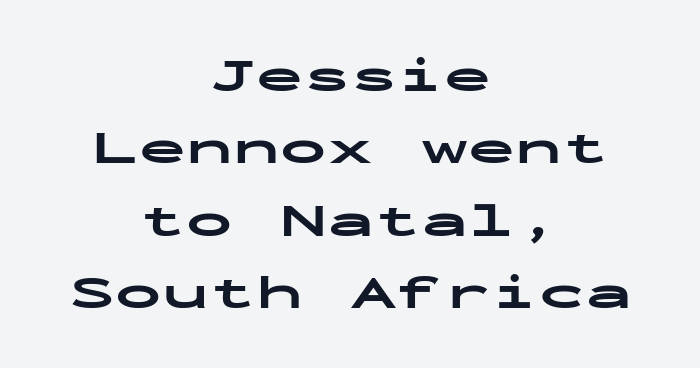
{"serif": "no", "italic": "no", "bold": "yes", "weight": "bold", "width": "wide", "stroke_contrast": "low", "x_height": "medium", "monospaced": "yes", "underline": "no", "align": "center", "line_spacing": "normal", "line_spacing_ratio": 1.54, "letter_spacing": "normal", "letter_spacing_em": 0.0, "glyph_px": 47}
